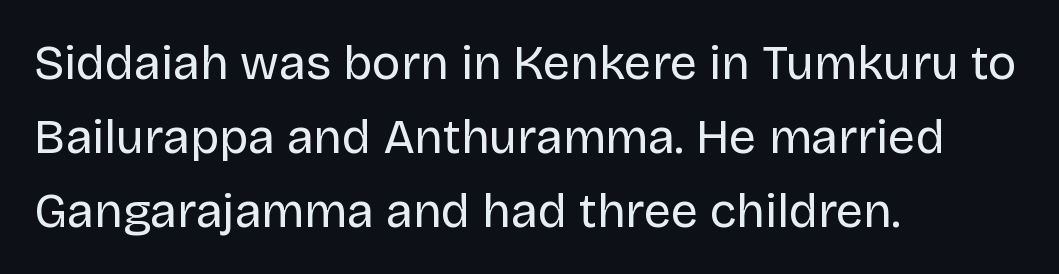
A quiet, ordinary-to-light weight characterises the typeface. The text block is weighted toward the left margin, trailing off unevenly rightward. The font's upright variant was chosen for this text. Note: no serifs on the glyphs. Reading down the column, the eye jumps a familiar distance to each next line.
